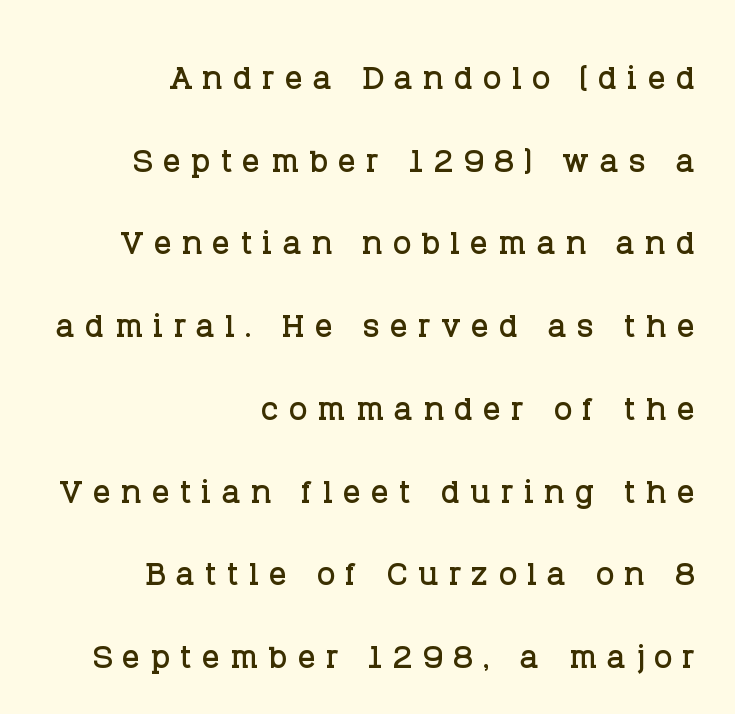
How are the letters spaced? Widely, with obvious added tracking. The zone under the glyphs is completely vacant. These lines stack with their right ends in a neat column. The rendering uses natural spacing where letterforms have individual widths. Each letter's strokes conclude with small projecting serifs.
